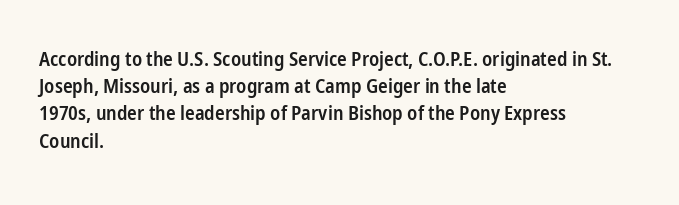
{"italic": "no", "bold": "semi", "underline": "no", "align": "left", "line_spacing": "normal", "line_spacing_ratio": 1.36, "letter_spacing": "normal", "letter_spacing_em": 0.0, "glyph_px": 20}
